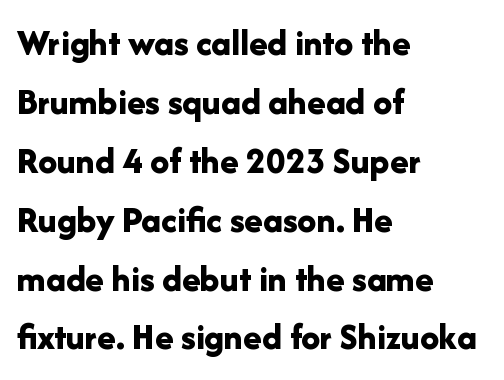
Q: Is the text bold? A: Yes.
Q: Is the text italic (slanted)? A: No, it is upright.
Q: Is the typeface a serif or a sans-serif typeface? A: Sans-serif.
Q: Is the text underlined? A: No.
Q: How is the paragraph aligned? A: Left-aligned.
Q: Is the spacing between letters normal or unusually wide? A: Normal.
Q: Is the spacing between lines tight, normal or loose? A: Normal.
Q: Width (condensed, normal, or wide)? A: Normal.
Q: Stroke contrast? A: Low.
Q: x-height? A: Medium.
Q: Monospaced? A: No.
